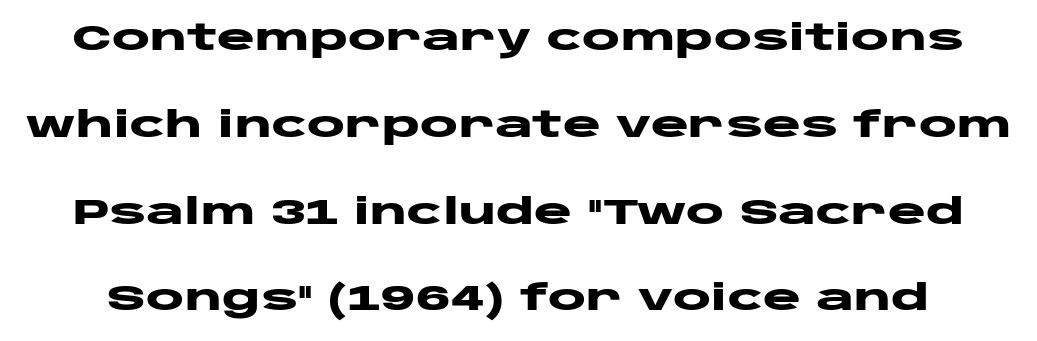
{"serif": "no", "italic": "no", "bold": "yes", "weight": "heavy", "width": "wide", "stroke_contrast": "low", "x_height": "large", "monospaced": "no", "underline": "no", "line_spacing": "loose", "line_spacing_ratio": 2.41, "letter_spacing": "normal", "letter_spacing_em": 0.0, "glyph_px": 36}
